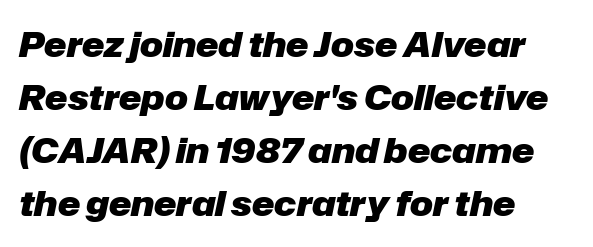
The typesetting leans heavy: a genuine bold. The rendering uses a moderate line-height, typical for paragraphs. Spacing verdict: proportional, widths tailored to each character. Characters follow at the spacing the type designer built in. Honestly, there is no underline to notice here at all.
